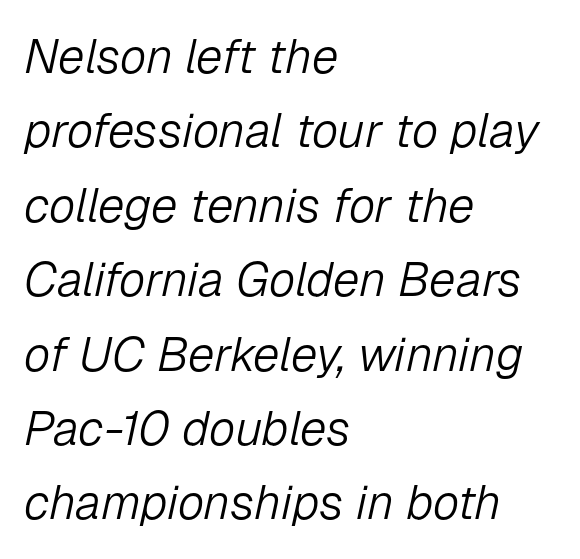
{"italic": "yes", "lean": "right", "slant_degrees": 12, "bold": "no", "weight": "light", "width": "normal", "stroke_contrast": "low", "x_height": "medium", "monospaced": "no", "underline": "no", "align": "left", "line_spacing": "normal", "line_spacing_ratio": 1.55, "letter_spacing": "normal", "letter_spacing_em": 0.0, "glyph_px": 48}
